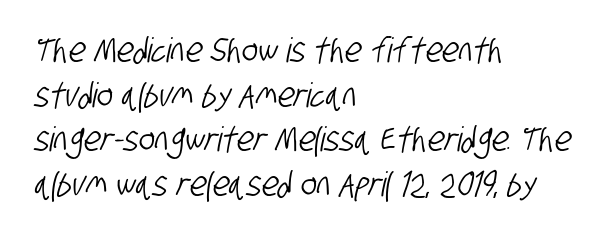
The image shows 34 px condensed sans-serif type; set left-aligned, normal line spacing (1.31x), normal letter spacing, not underlined; low stroke contrast and a large x-height.
